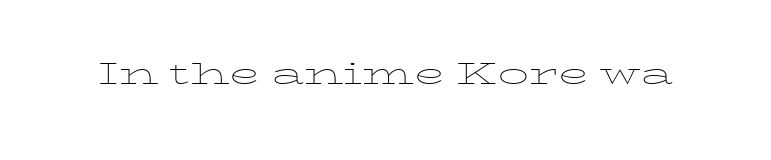
The image shows 41 px thin, wide type, upright; set normal letter spacing, not underlined; low stroke contrast and a medium x-height.
